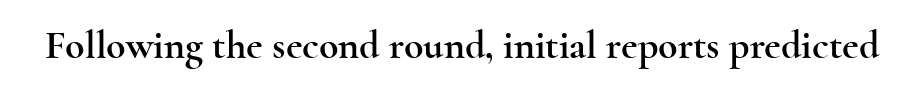
The image shows 40 px wide serif type, upright; set normal letter spacing, not underlined; a small x-height.
